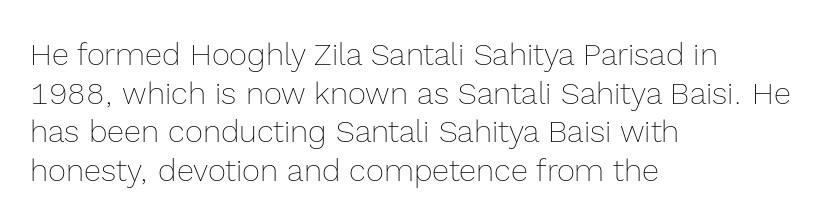
{"italic": "no", "bold": "no", "weight": "thin", "width": "normal", "x_height": "medium", "monospaced": "no", "underline": "no", "align": "left", "line_spacing": "normal", "line_spacing_ratio": 1.25, "letter_spacing": "normal", "letter_spacing_em": 0.0, "glyph_px": 31}
